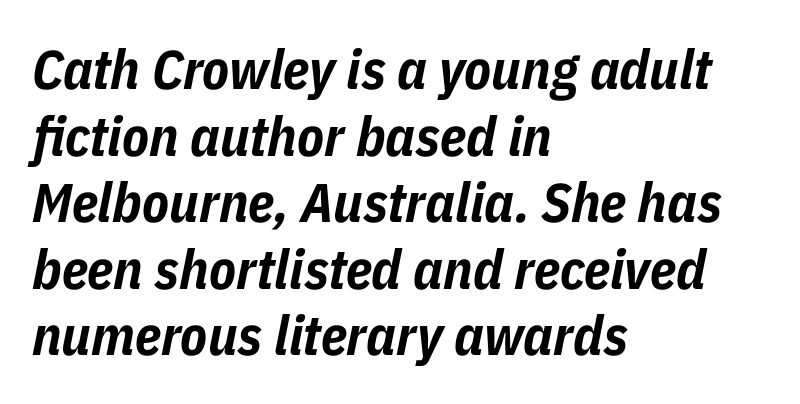
{"italic": "yes", "lean": "right", "slant_degrees": 11, "bold": "yes", "weight": "bold", "width": "condensed", "stroke_contrast": "low", "x_height": "medium", "monospaced": "no", "underline": "no", "align": "left", "line_spacing_ratio": 1.21, "letter_spacing": "normal", "letter_spacing_em": 0.0, "glyph_px": 55}
